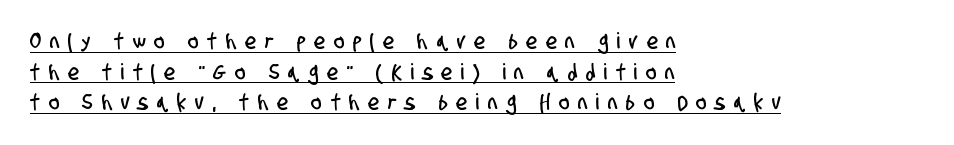
The image shows 22 px text type; set left-aligned, normal line spacing (1.39x), unusually wide letter spacing (+0.41 em), underlined.
